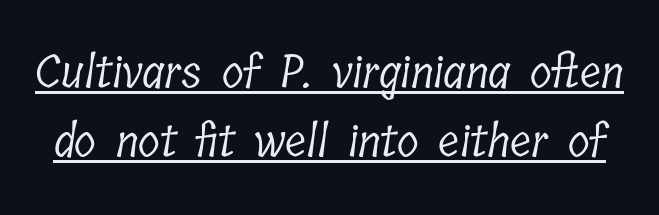
This rendering features underlined lettering. The lines sit at an ordinary, default distance from one another. Does extra space separate the letters? No, they use regular spacing. Think of a printed novel: that variable character pitch is what you see here. The weight would be labelled regular, book, light, or lighter still. The letters carry serifs — small finishing strokes at the ends of their stems.
